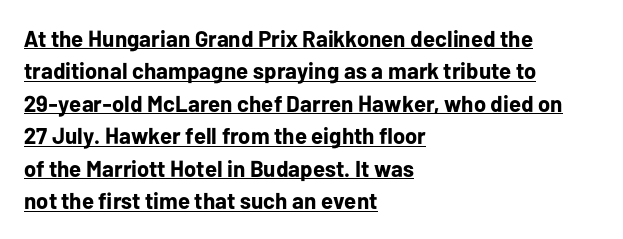
The image shows 23 px bold type, upright; set left-aligned, normal line spacing (1.41x), normal letter spacing, underlined.
